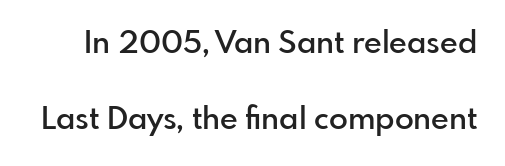
{"serif": "no", "italic": "no", "bold": "semi", "weight": "semibold", "width": "normal", "stroke_contrast": "low", "x_height": "small", "monospaced": "no", "underline": "no", "line_spacing": "loose", "line_spacing_ratio": 2.46, "letter_spacing": "normal", "letter_spacing_em": 0.0, "glyph_px": 31}
